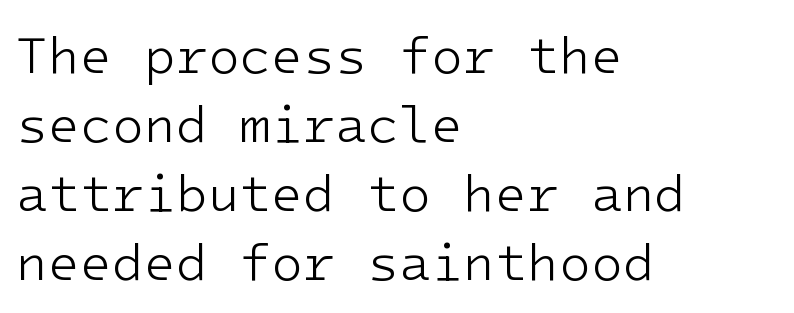
Is the letter spacing exaggerated? No — it looks like the ordinary default. This is the regular roman posture of the typeface. The ragged edge is on the right, which tells us the setting is flush left. Font category for this specimen: sans-serif. Is the stroke heavy? The answer is a plain regular-or-lighter.
